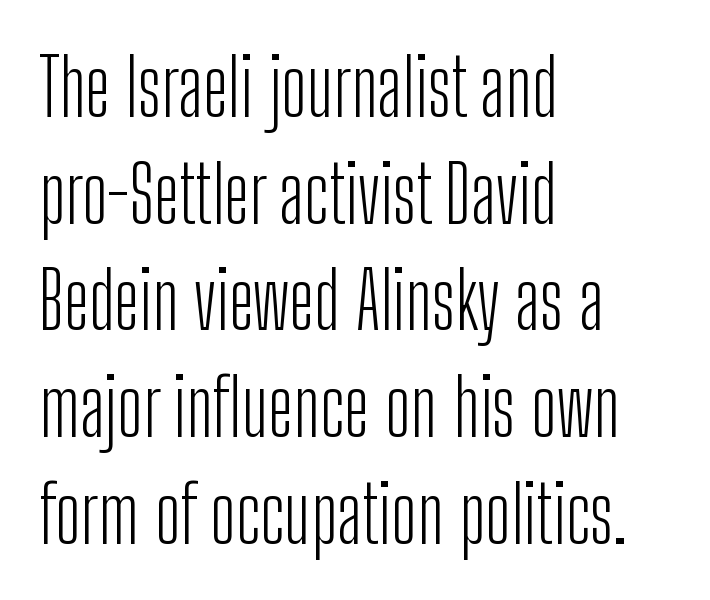
Type without underlining. Letters have the restrained weight of plain body copy at most. The passage shown is typed in a proportional face where columns would drift. The space between consecutive lines is moderate. A typesetter would mark this as roman, not italic.
